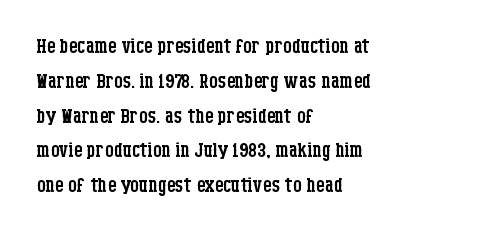
This sample keeps an unexceptional amount of space between lines. Characters remain perfectly vertical along every line. The gap between lines stays unmarked. Is this a heavy cut? Hardly; it is regular or lighter.
